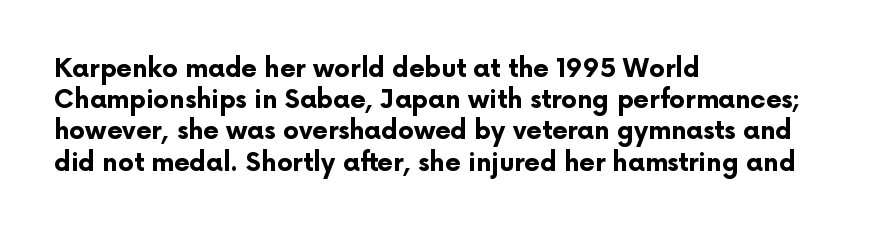
Q: Is the text bold? A: Yes.
Q: Is the text italic (slanted)? A: No, it is upright.
Q: Is the text underlined? A: No.
Q: How is the paragraph aligned? A: Left-aligned.
Q: Is the spacing between letters normal or unusually wide? A: Normal.
Q: Is the spacing between lines tight, normal or loose? A: Normal.
